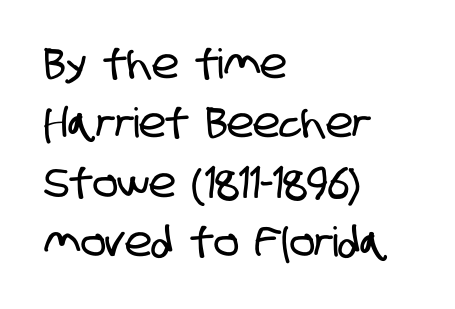
Characters follow at the spacing the type designer built in. Here the designer chose a conventional face with non-uniform glyph widths. The space between consecutive lines is moderate. Serifs: no, the terminals of the letterforms are clean.
